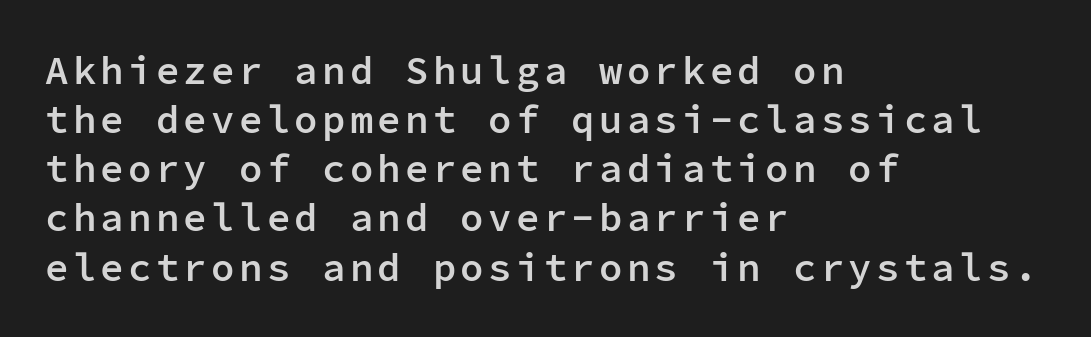
Q: Is the text bold? A: Semi-bold.
Q: Is the text italic (slanted)? A: No, it is upright.
Q: Is the typeface a serif or a sans-serif typeface? A: Sans-serif.
Q: Is the text underlined? A: No.
Q: How is the paragraph aligned? A: Left-aligned.
Q: Is the spacing between lines tight, normal or loose? A: Normal.
Q: Width (condensed, normal, or wide)? A: Normal.
Q: Stroke contrast? A: Low.
Q: x-height? A: Medium.
Q: Monospaced? A: Yes.
